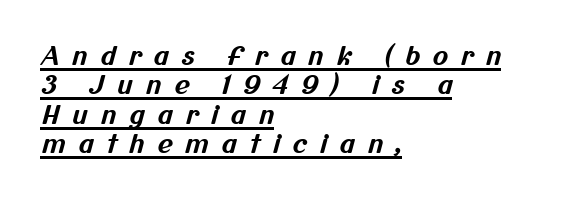
{"bold": "yes", "underline": "yes", "align": "left", "line_spacing": "tight", "line_spacing_ratio": 1.13, "letter_spacing": "wide", "letter_spacing_em": 0.48, "glyph_px": 26}
